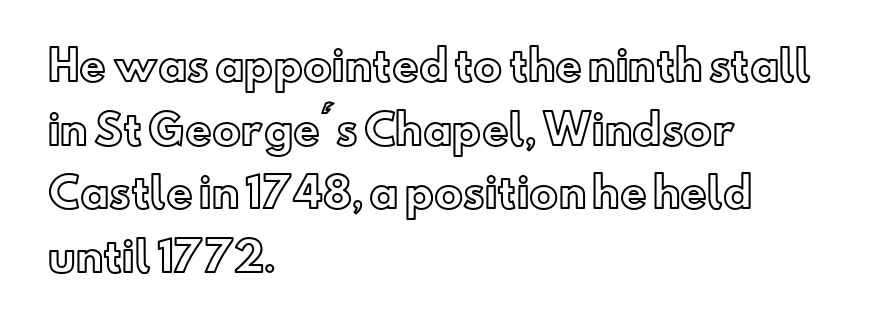
Q: Is the text italic (slanted)? A: No, it is upright.
Q: Is the text underlined? A: No.
Q: How is the paragraph aligned? A: Left-aligned.
Q: Is the spacing between letters normal or unusually wide? A: Normal.
Q: Is the spacing between lines tight, normal or loose? A: Normal.
Q: Width (condensed, normal, or wide)? A: Normal.
Q: x-height? A: Small.
Q: Monospaced? A: No.
